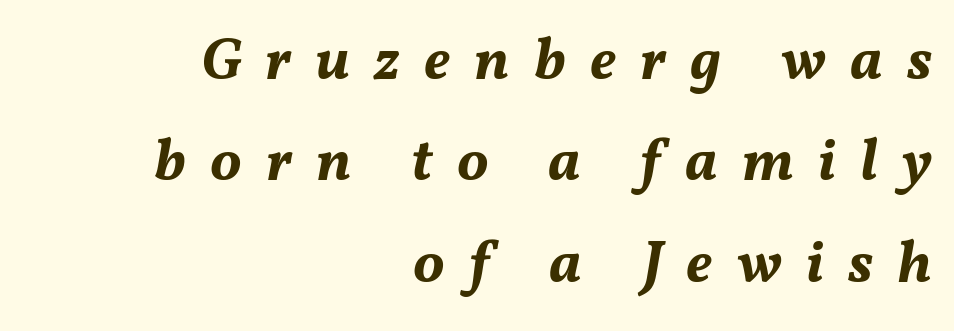
Q: Is the text bold? A: Yes.
Q: Is the text italic (slanted)? A: Yes, it leans right by about 11 degrees.
Q: Is the text underlined? A: No.
Q: How is the paragraph aligned? A: Right-aligned.
Q: Is the spacing between letters normal or unusually wide? A: Unusually wide.
Q: Width (condensed, normal, or wide)? A: Normal.
Q: Stroke contrast? A: Medium.
Q: x-height? A: Medium.
Q: Monospaced? A: No.
